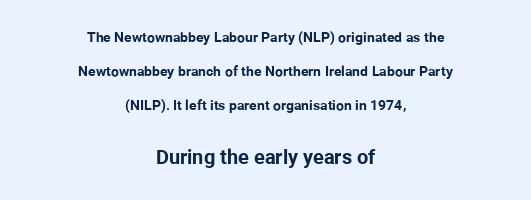
{"italic": "no", "bold": "yes", "underline": "no", "align": "center", "line_spacing": "loose", "line_spacing_ratio": 2.42, "letter_spacing": "normal", "letter_spacing_em": 0.0, "larger_block": "second", "size_ratio": 1.43, "glyph_px": 20}
